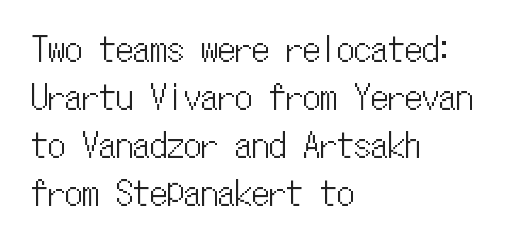
Q: Is the text italic (slanted)? A: No, it is upright.
Q: Is the text underlined? A: No.
Q: How is the paragraph aligned? A: Left-aligned.
Q: Is the spacing between letters normal or unusually wide? A: Normal.
Q: Is the spacing between lines tight, normal or loose? A: Normal.
Q: Width (condensed, normal, or wide)? A: Condensed.
Q: Stroke contrast? A: Low.
Q: x-height? A: Medium.
Q: Monospaced? A: Yes.
